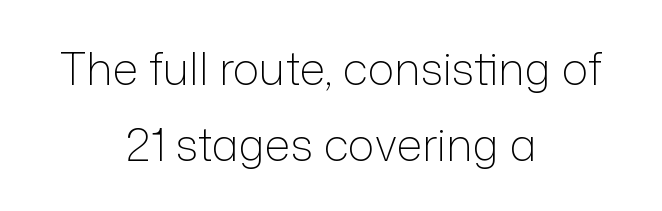
Evenly set lines give the paragraph a standard silhouette. Centered paragraph, ragged on both sides. The words here are not underlined. You could call the tracking neutral — neither tight nor loose. Stems here are at most as thick as an everyday book face.
